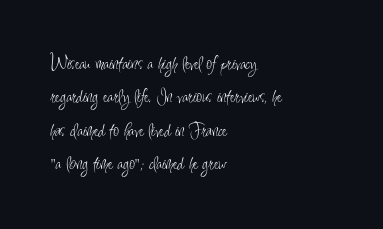
The image shows 21 px text type; set left-aligned, normal line spacing (1.59x), normal letter spacing, not underlined.
